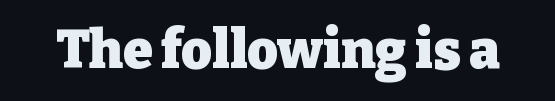
{"serif": "yes", "italic": "no", "bold": "yes", "weight": "heavy", "width": "normal", "stroke_contrast": "low", "x_height": "medium", "monospaced": "no", "underline": "no", "letter_spacing": "normal", "letter_spacing_em": 0.0, "glyph_px": 53}
